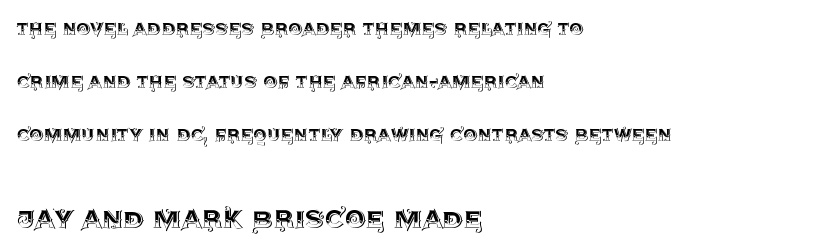
{"italic": "no", "width": "normal", "x_height": "large", "monospaced": "no", "underline": "no", "align": "left", "line_spacing": "loose", "line_spacing_ratio": 2.4, "letter_spacing": "normal", "letter_spacing_em": 0.0, "larger_block": "second", "size_ratio": 1.5, "glyph_px": 33}
